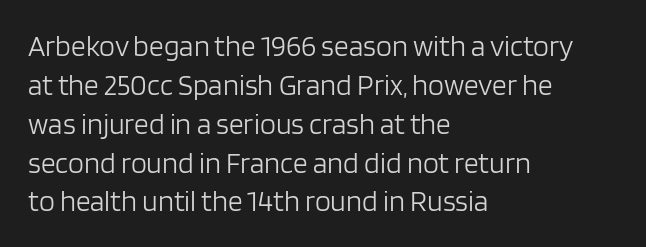
Q: Is the text bold? A: No.
Q: Is the text italic (slanted)? A: No, it is upright.
Q: Is the typeface a serif or a sans-serif typeface? A: Sans-serif.
Q: Is the text underlined? A: No.
Q: How is the paragraph aligned? A: Left-aligned.
Q: Is the spacing between letters normal or unusually wide? A: Normal.
Q: Is the spacing between lines tight, normal or loose? A: Normal.
Q: Width (condensed, normal, or wide)? A: Normal.
Q: Stroke contrast? A: Low.
Q: x-height? A: Large.
Q: Monospaced? A: No.
